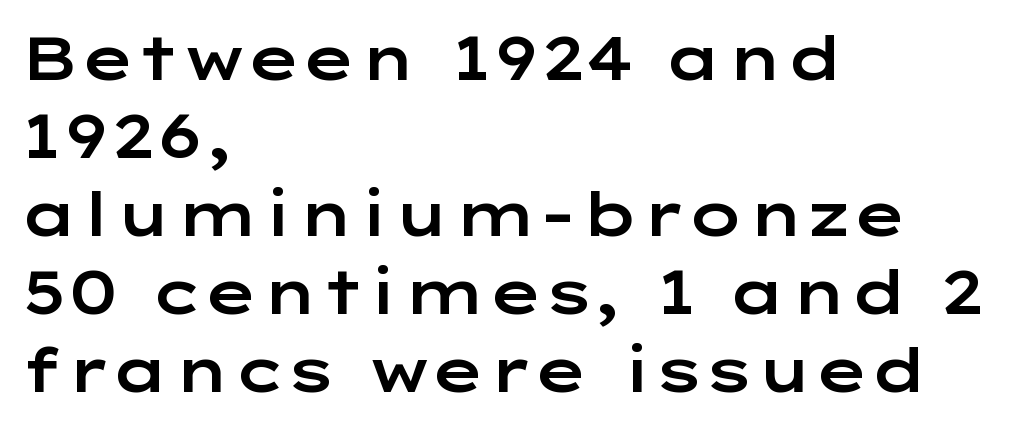
Plain, unruled lines of type. The passage shown is typed in a proportional face where columns would drift. Leading matches the norm, producing a regular column. Rendered with straight, roman letterforms.
